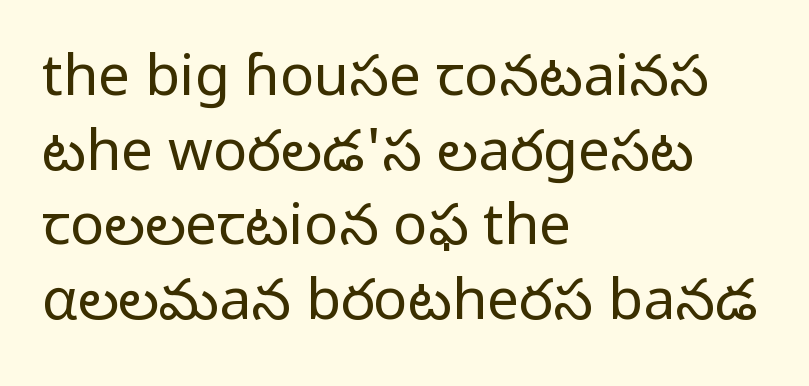
The image shows 57 px regular-weight sans-serif type, upright; set left-aligned, normal line spacing (1.31x), normal letter spacing, not underlined; low stroke contrast and a medium x-height.
